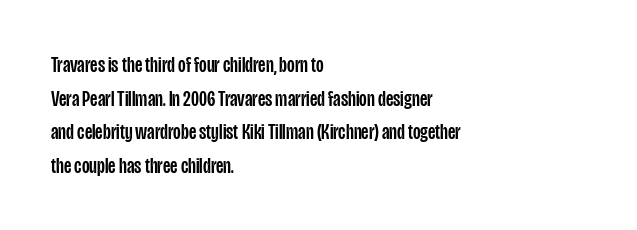
The image shows 22 px text type, upright; set left-aligned, normal line spacing (1.53x), normal letter spacing, not underlined.
